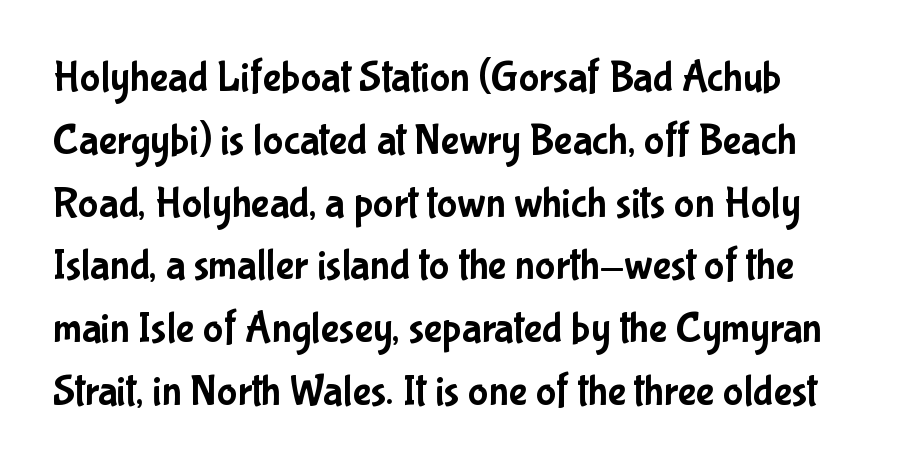
{"serif": "no", "italic": "no", "width": "condensed", "stroke_contrast": "low", "x_height": "medium", "monospaced": "no", "underline": "no", "align": "left", "line_spacing": "normal", "line_spacing_ratio": 1.46, "letter_spacing": "normal", "letter_spacing_em": 0.0, "glyph_px": 43}
